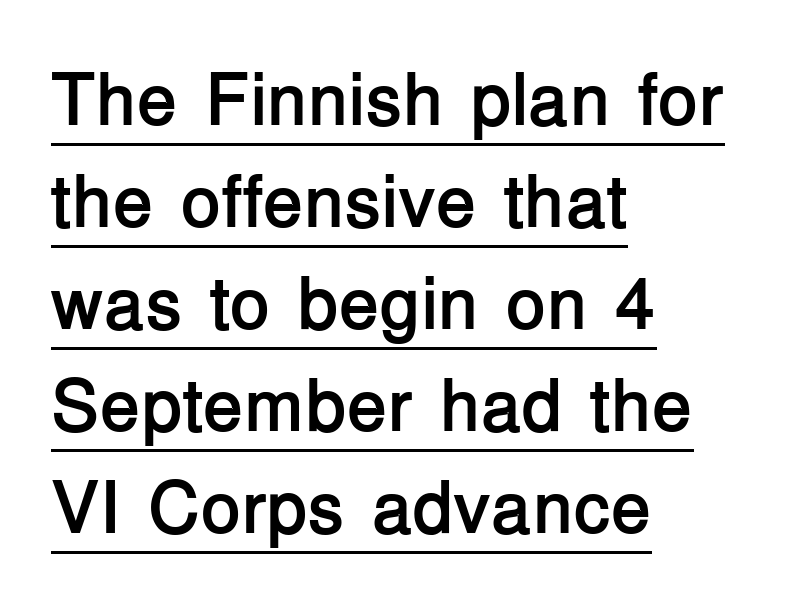
Q: Is the text bold? A: Yes.
Q: Is the text italic (slanted)? A: No, it is upright.
Q: Is the typeface a serif or a sans-serif typeface? A: Sans-serif.
Q: Is the text underlined? A: Yes.
Q: How is the paragraph aligned? A: Left-aligned.
Q: Is the spacing between letters normal or unusually wide? A: Normal.
Q: Is the spacing between lines tight, normal or loose? A: Normal.
Q: Width (condensed, normal, or wide)? A: Normal.
Q: Stroke contrast? A: Low.
Q: x-height? A: Medium.
Q: Monospaced? A: No.
